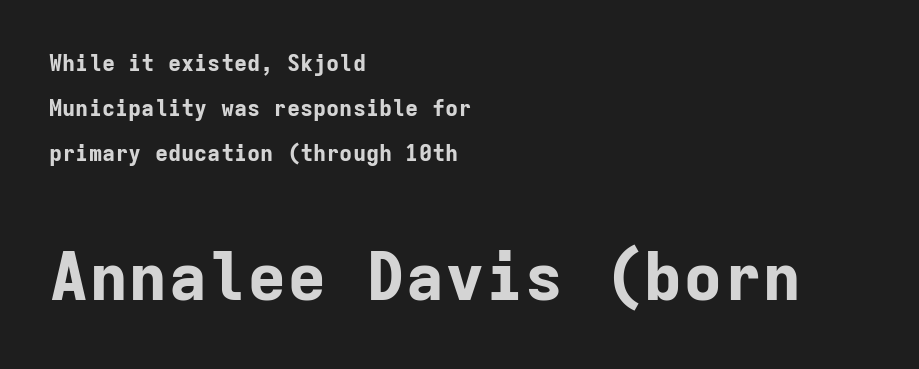
{"serif": "no", "italic": "no", "bold": "yes", "weight": "bold", "width": "normal", "stroke_contrast": "low", "x_height": "medium", "monospaced": "yes", "underline": "no", "align": "left", "line_spacing": "loose", "line_spacing_ratio": 2.04, "letter_spacing": "normal", "letter_spacing_em": 0.0, "larger_block": "second", "size_ratio": 3.0, "glyph_px": 66}
